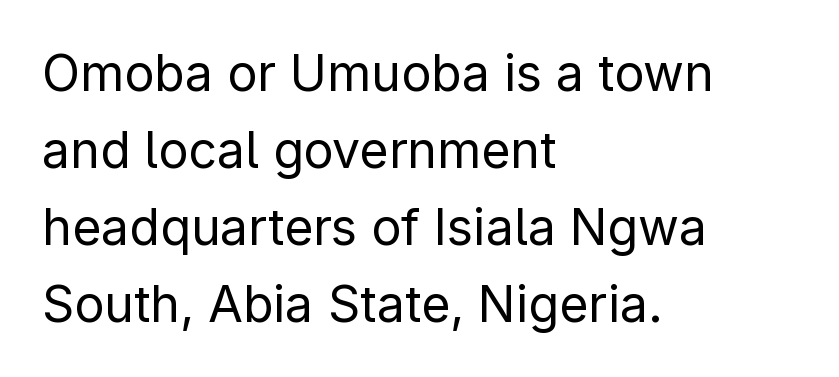
Think of a printed novel: that variable character pitch is what you see here. If you measured baseline to baseline, you'd find a middling distance. When letters stand straight like this, we call the style roman or upright. Teacher's note: observe the even left margin — that is flush-left alignment. A quiet, ordinary-to-light weight characterises the typeface.
